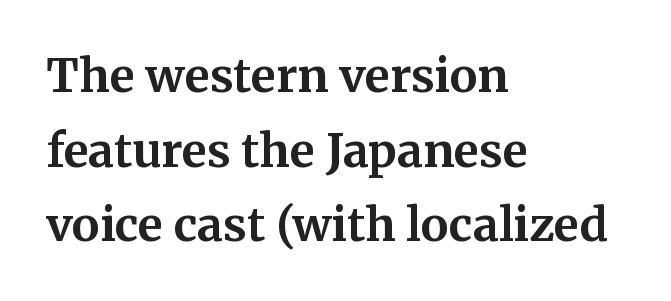
{"serif": "yes", "italic": "no", "bold": "yes", "weight": "bold", "width": "normal", "stroke_contrast": "medium", "x_height": "medium", "monospaced": "no", "underline": "no", "align": "left", "line_spacing": "normal", "line_spacing_ratio": 1.62, "letter_spacing": "normal", "letter_spacing_em": 0.0, "glyph_px": 46}
